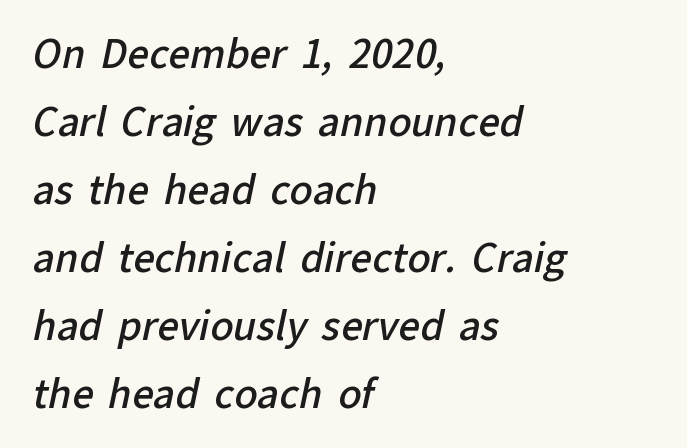
The image shows 38 px semibold sans-serif type; set left-aligned, line spacing 1.79x, normal letter spacing, not underlined; low stroke contrast and a medium x-height.
